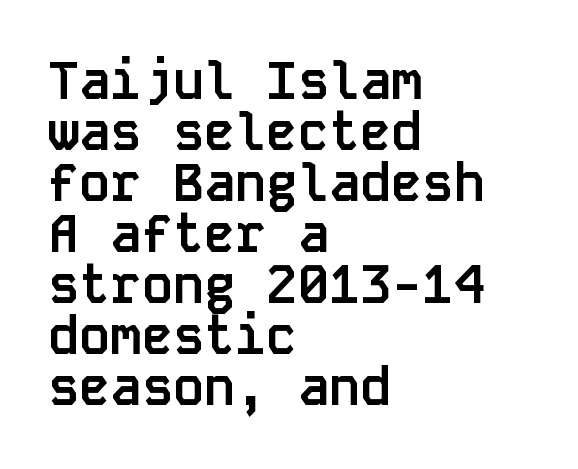
Q: Is the text bold? A: Yes.
Q: Is the text italic (slanted)? A: No, it is upright.
Q: Is the typeface a serif or a sans-serif typeface? A: Sans-serif.
Q: Is the text underlined? A: No.
Q: How is the paragraph aligned? A: Left-aligned.
Q: Is the spacing between letters normal or unusually wide? A: Normal.
Q: Is the spacing between lines tight, normal or loose? A: Tight.
Q: Width (condensed, normal, or wide)? A: Normal.
Q: Stroke contrast? A: Low.
Q: x-height? A: Large.
Q: Monospaced? A: Yes.
